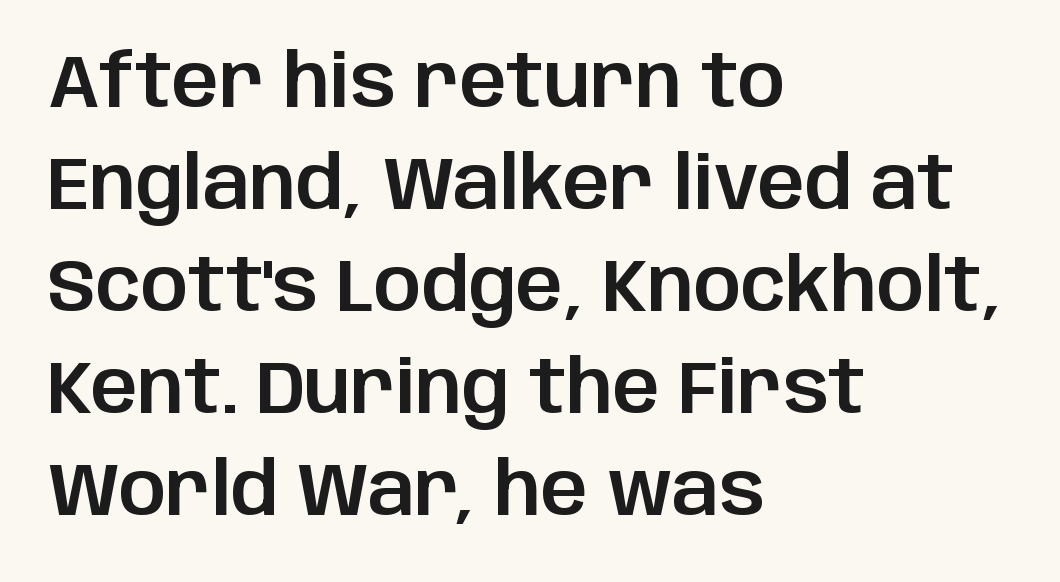
{"serif": "no", "italic": "no", "width": "normal", "stroke_contrast": "low", "x_height": "large", "monospaced": "no", "underline": "no", "align": "left", "line_spacing": "normal", "line_spacing_ratio": 1.38, "letter_spacing": "normal", "letter_spacing_em": 0.0, "glyph_px": 74}
